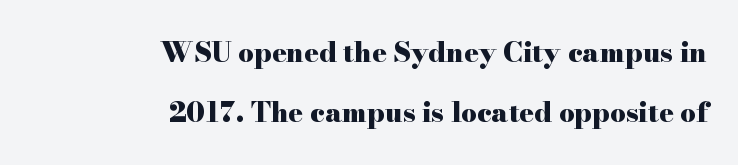
{"italic": "no", "bold": "yes", "underline": "no", "align": "right", "line_spacing": "loose", "line_spacing_ratio": 2.23, "letter_spacing": "normal", "letter_spacing_em": 0.0, "glyph_px": 27}
